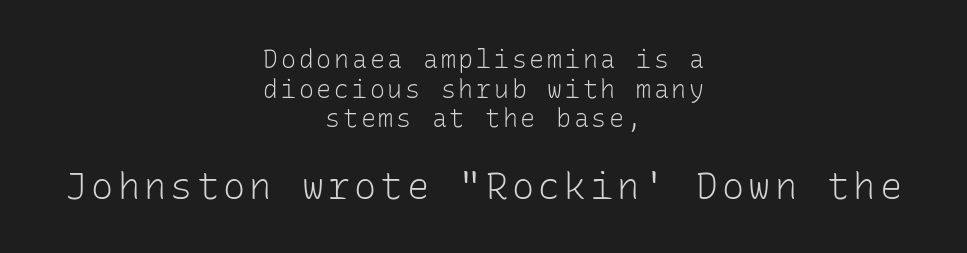
{"serif": "no", "italic": "no", "bold": "no", "weight": "light", "width": "normal", "stroke_contrast": "low", "x_height": "medium", "monospaced": "yes", "underline": "no", "align": "center", "line_spacing_ratio": 1.19, "larger_block": "second", "size_ratio": 1.48, "glyph_px": 37}
